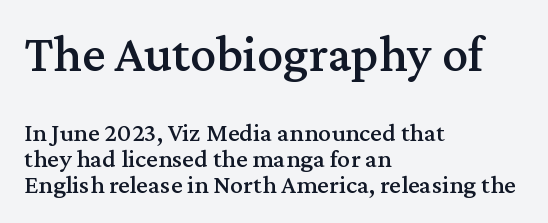
{"serif": "yes", "italic": "no", "width": "normal", "stroke_contrast": "medium", "x_height": "medium", "monospaced": "no", "underline": "no", "align": "left", "line_spacing": "tight", "line_spacing_ratio": 0.99, "letter_spacing": "normal", "letter_spacing_em": 0.0, "larger_block": "first", "size_ratio": 2.0, "glyph_px": 52}
